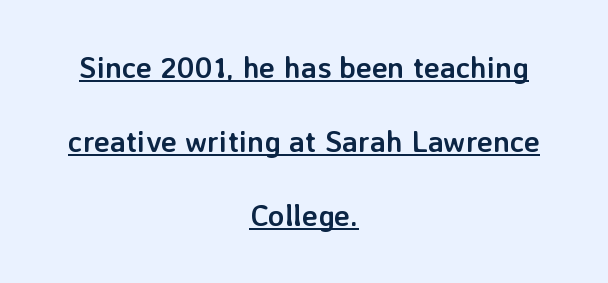
{"serif": "no", "italic": "no", "bold": "yes", "weight": "semibold", "width": "normal", "stroke_contrast": "low", "x_height": "medium", "monospaced": "no", "underline": "yes", "align": "center", "line_spacing": "loose", "line_spacing_ratio": 2.47, "letter_spacing": "normal", "letter_spacing_em": 0.0, "glyph_px": 30}
